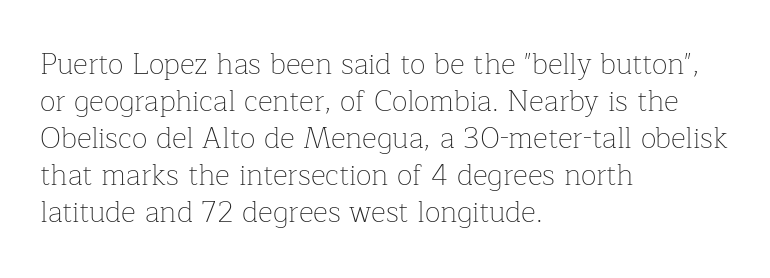
The image shows 29 px thin serif type, upright; set left-aligned, normal line spacing (1.28x), normal letter spacing, not underlined; low stroke contrast and a medium x-height.
